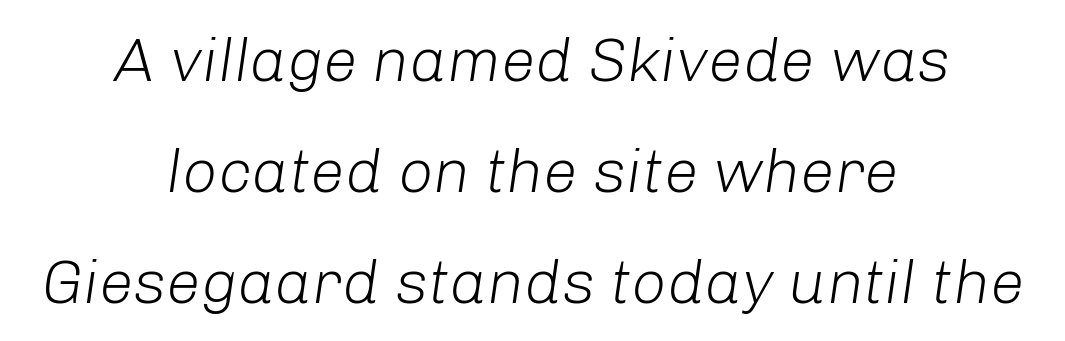
The passage shown is typed in a proportional face where columns would drift. In terms of letterspacing, this is plain default setting. Is the type heavy? It reads as light-to-regular instead. The rag falls on both sides of this text block equally. Compared with ordinary roman type, these characters are visibly tilted.
